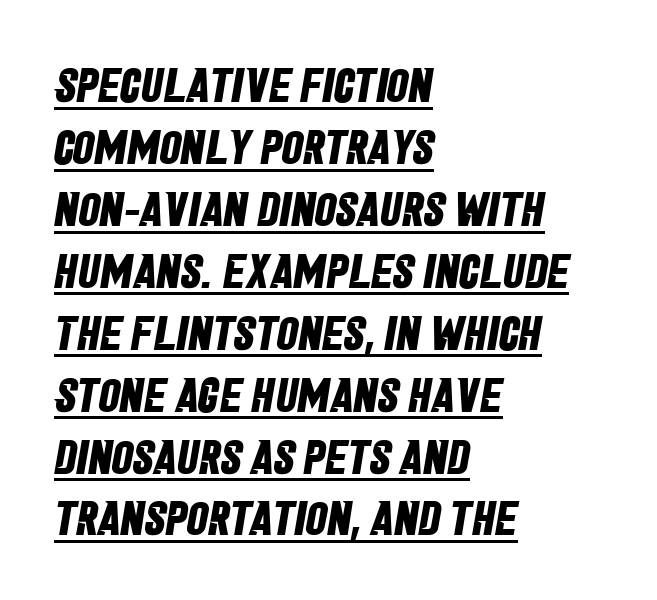
Q: Is the text bold? A: Yes.
Q: Is the typeface a serif or a sans-serif typeface? A: Sans-serif.
Q: Is the text underlined? A: Yes.
Q: How is the paragraph aligned? A: Left-aligned.
Q: Is the spacing between letters normal or unusually wide? A: Normal.
Q: Is the spacing between lines tight, normal or loose? A: Normal.
Q: Width (condensed, normal, or wide)? A: Condensed.
Q: Stroke contrast? A: Low.
Q: x-height? A: Large.
Q: Monospaced? A: No.
